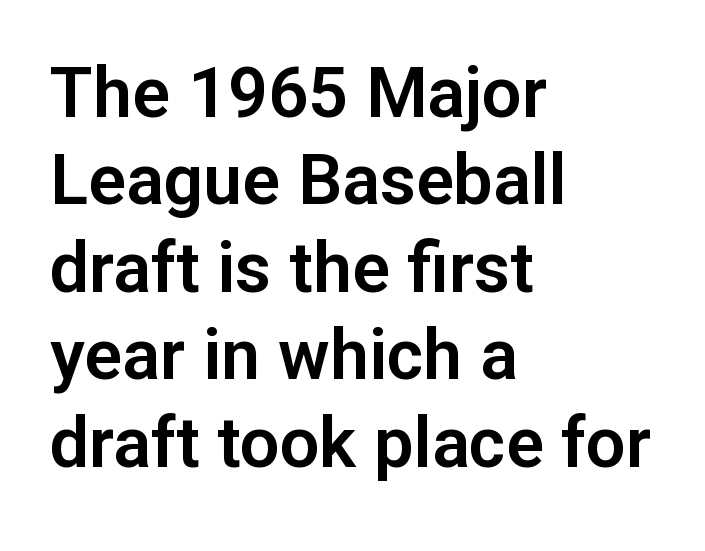
This rendering employs a face without finishing strokes, i.e., a sans-serif. This sample has the flowing, uneven cadence of proportional lettering. Notice how the passage keeps a crisp vertical edge on the left only. The face used here is rendered with its standard letterfit. Just letters on the line, the space beneath them empty. The axis of the letterforms is exactly vertical.
